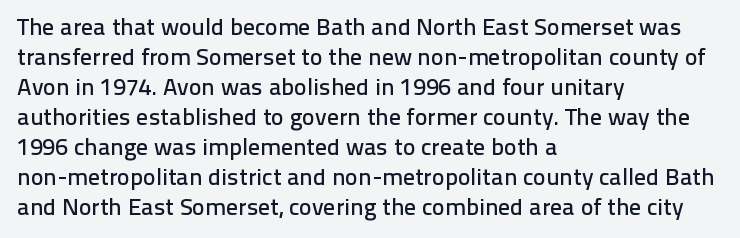
The image shows 24 px text type, upright; set left-aligned, normal line spacing (1.25x), normal letter spacing, not underlined.
